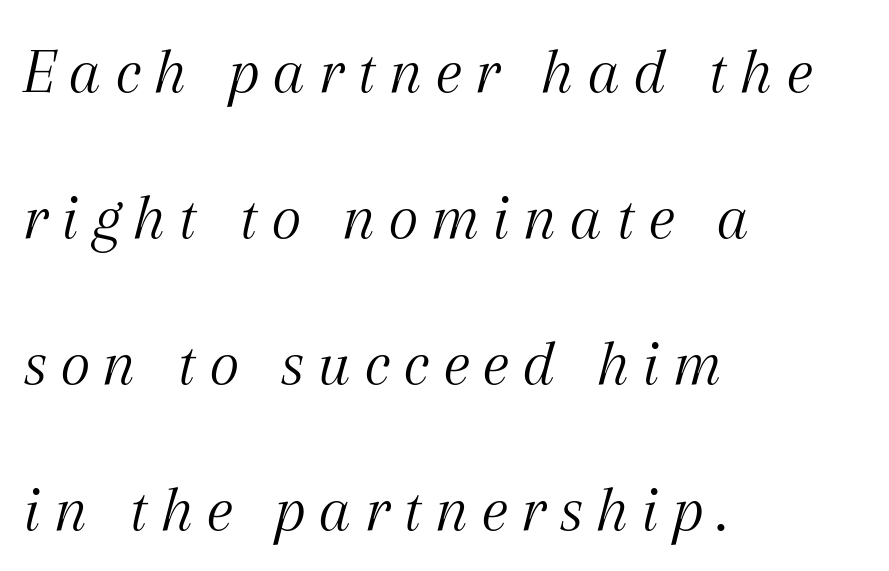
Rows of type keep a wide berth in the vertical direction. Stems here are at most as thick as an everyday book face. An italicized treatment has been applied to the whole sample. A bare baseline throughout the passage.
